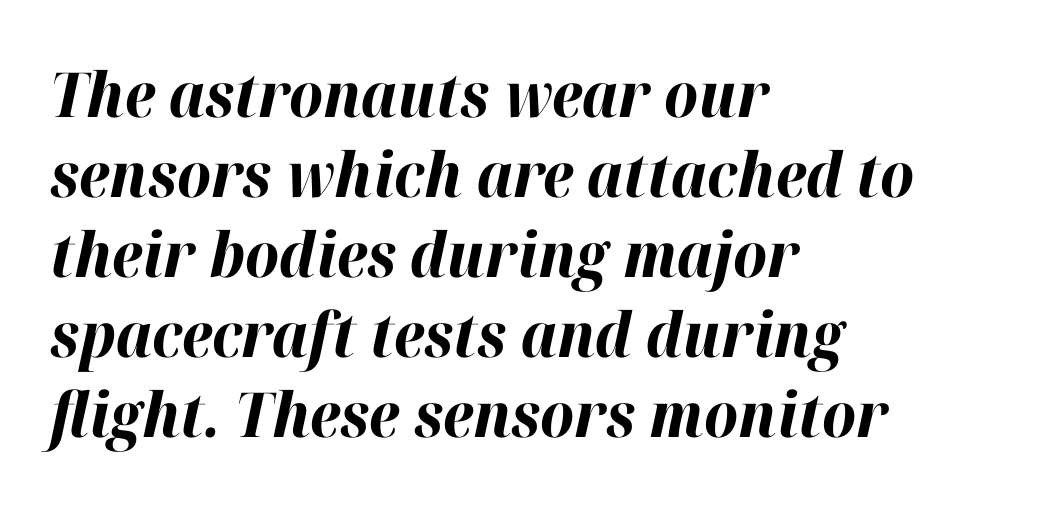
Whoever set this chose a conventional vertical rhythm. Style check: oblique. The line texture is even and compact thanks to regular tracking. Visually the block forms a straight wall on the left and a jagged coastline on the right.
